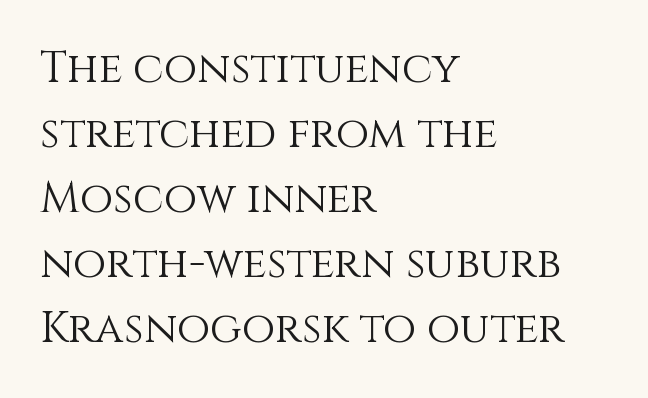
The typesetting does not lean heavy: it is not bold. The foot of each line stays bare and open. If you drew a line through each stem, it would be perfectly vertical. A typesetter would call this proportional, since set widths differ per character.
